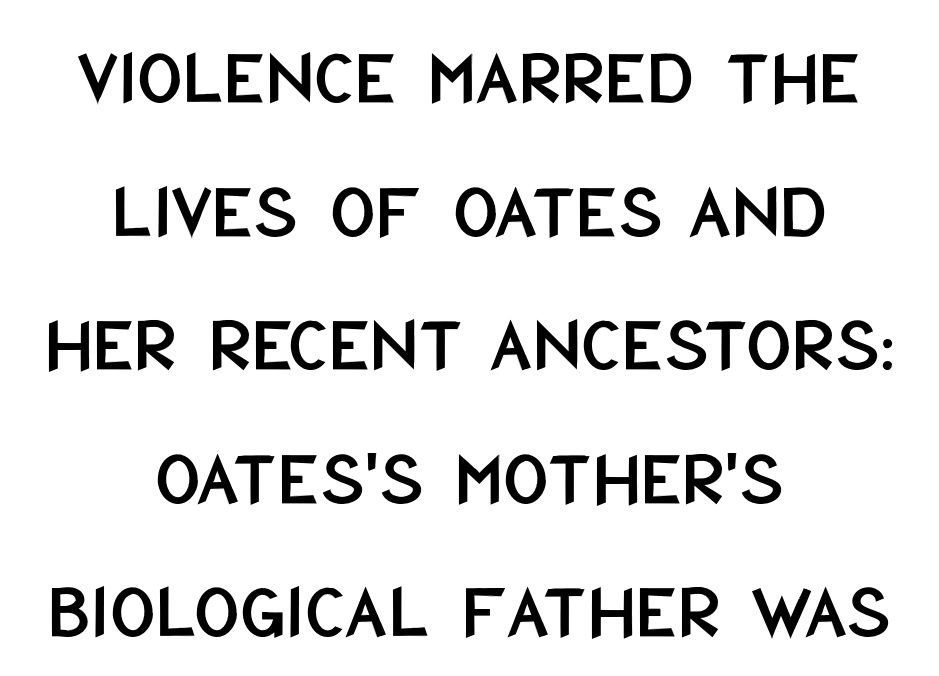
The image shows 79 px condensed sans-serif type, upright; set centered, normal line spacing (1.69x), normal letter spacing, not underlined; low stroke contrast and a large x-height.
